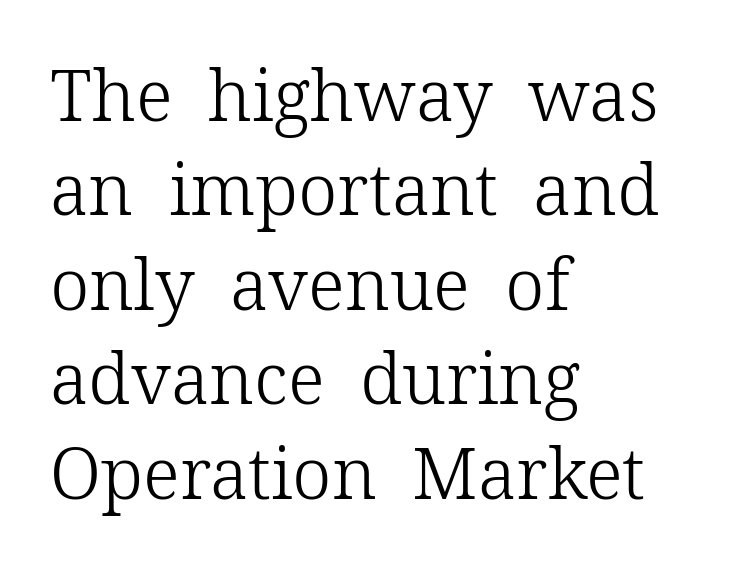
The image shows 71 px light serif type, upright; set left-aligned, normal line spacing (1.33x), normal letter spacing, not underlined; low stroke contrast and a medium x-height.
